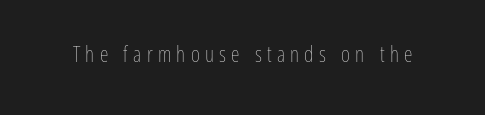
The image shows 22 px text type, upright; set unusually wide letter spacing (+0.24 em), not underlined.
